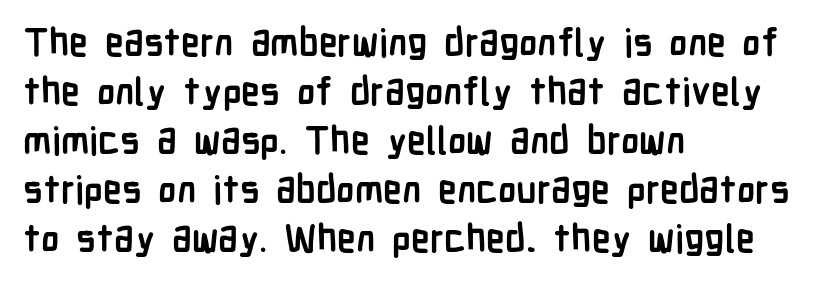
{"serif": "no", "italic": "no", "bold": "yes", "weight": "semibold", "width": "condensed", "stroke_contrast": "low", "x_height": "medium", "monospaced": "no", "underline": "no", "align": "left", "line_spacing": "normal", "line_spacing_ratio": 1.29, "letter_spacing": "normal", "letter_spacing_em": 0.0, "glyph_px": 38}
